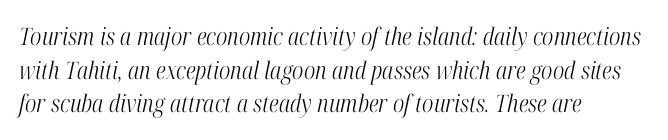
The image shows 24 px text type, italic (leaning right); set left-aligned, normal line spacing (1.4x), normal letter spacing, not underlined.
